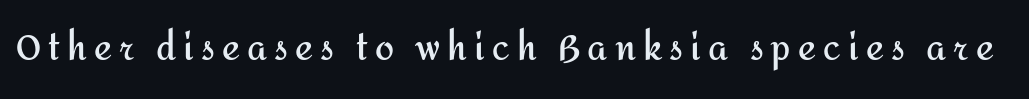
{"serif": "no", "italic": "no", "bold": "yes", "weight": "semibold", "width": "normal", "stroke_contrast": "medium", "x_height": "medium", "monospaced": "no", "underline": "no", "letter_spacing": "wide", "letter_spacing_em": 0.21, "glyph_px": 34}
